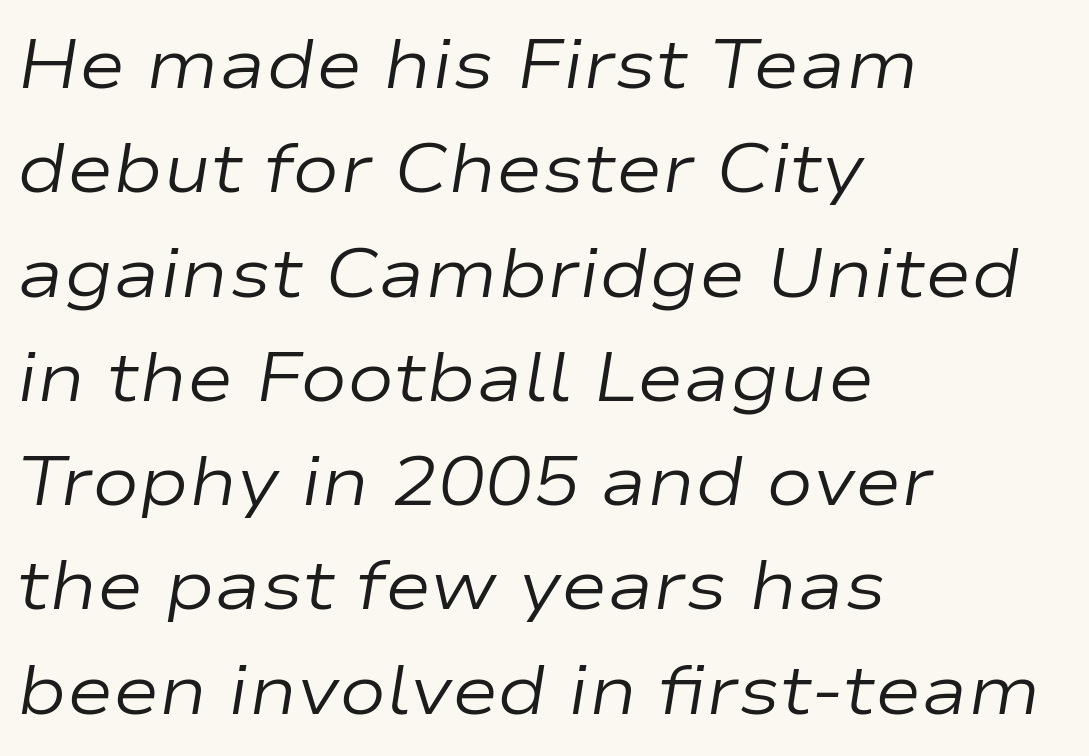
The image shows 70 px regular-weight, wide type, italic (leaning right); set left-aligned, normal line spacing (1.49x), normal letter spacing, not underlined; low stroke contrast and a medium x-height.
